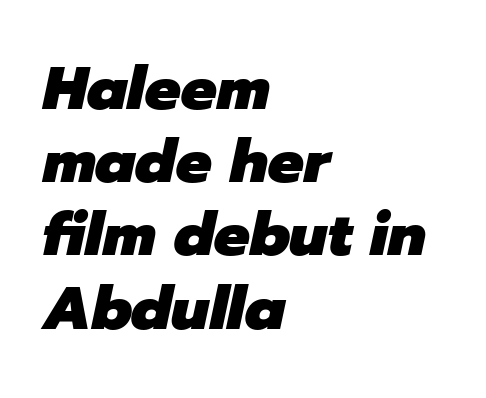
No extra tracking has been applied to these lines. Is this a fixed-width face? No — the glyphs have proportional, varying widths. Descenders are the only things crossing below the line. The typesetter chose a ragged-right arrangement here.
